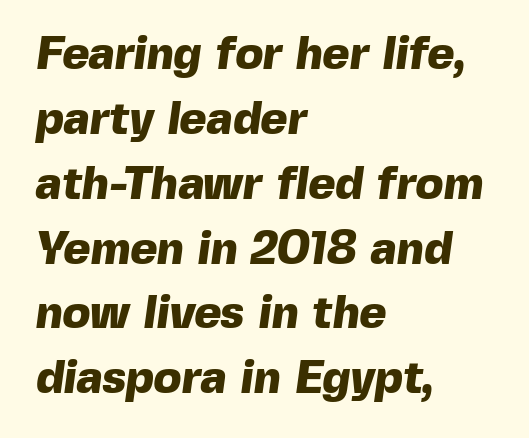
Which margin do the lines hug? The left one — the right edge is uneven. The rendering uses a moderate line-height, typical for paragraphs. Caption: standard tracking, unaltered. This rendering employs a face without finishing strokes, i.e., a sans-serif. Lines of text with bare space underneath. Spacing verdict: proportional, widths tailored to each character.
